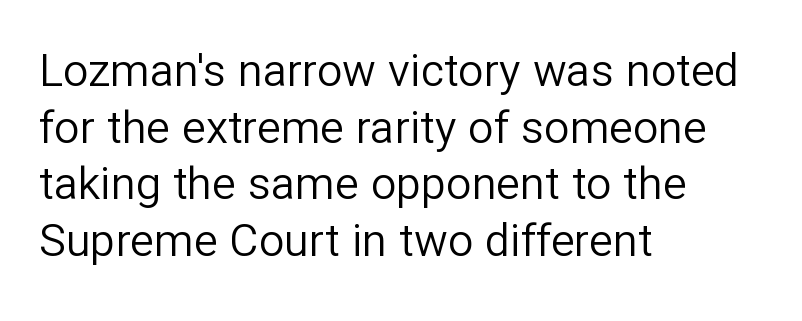
Q: Is the text bold? A: No.
Q: Is the text italic (slanted)? A: No, it is upright.
Q: Is the typeface a serif or a sans-serif typeface? A: Sans-serif.
Q: Is the text underlined? A: No.
Q: How is the paragraph aligned? A: Left-aligned.
Q: Is the spacing between letters normal or unusually wide? A: Normal.
Q: Is the spacing between lines tight, normal or loose? A: Normal.
Q: Width (condensed, normal, or wide)? A: Normal.
Q: Stroke contrast? A: Low.
Q: x-height? A: Medium.
Q: Monospaced? A: No.
